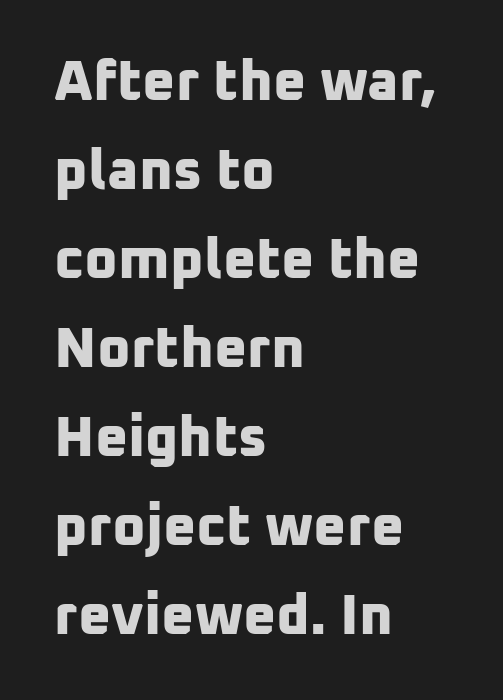
{"serif": "no", "bold": "yes", "weight": "bold", "width": "normal", "stroke_contrast": "low", "x_height": "medium", "monospaced": "no", "underline": "no", "align": "left", "line_spacing": "normal", "line_spacing_ratio": 1.56, "letter_spacing": "normal", "letter_spacing_em": 0.0, "glyph_px": 57}
